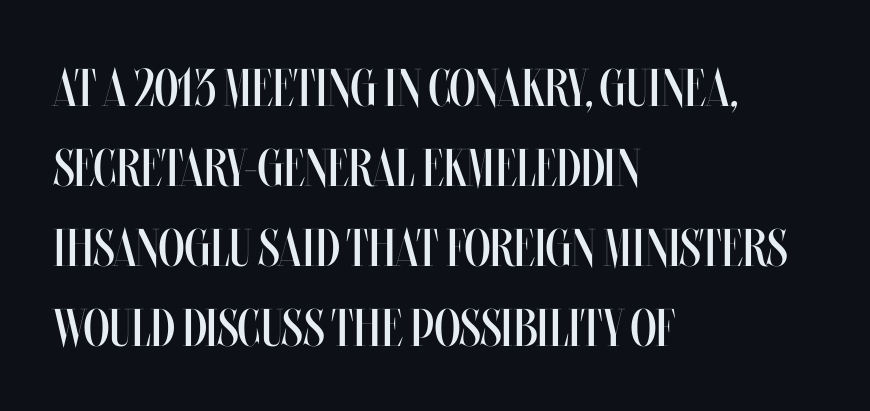
{"italic": "no", "bold": "no", "weight": "regular", "width": "condensed", "stroke_contrast": "medium", "x_height": "large", "monospaced": "no", "underline": "no", "align": "left", "line_spacing": "normal", "line_spacing_ratio": 1.51, "letter_spacing": "normal", "letter_spacing_em": 0.0, "glyph_px": 53}
